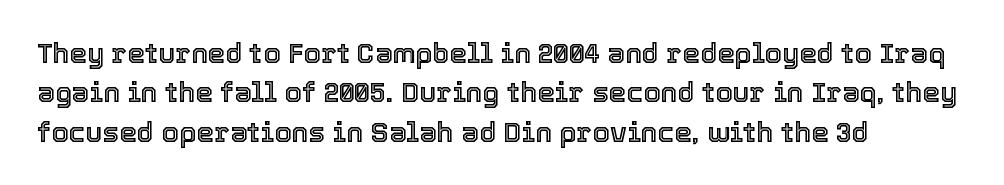
{"italic": "no", "width": "normal", "x_height": "medium", "monospaced": "no", "underline": "no", "align": "left", "line_spacing": "normal", "line_spacing_ratio": 1.41, "letter_spacing": "normal", "letter_spacing_em": 0.0, "glyph_px": 28}
